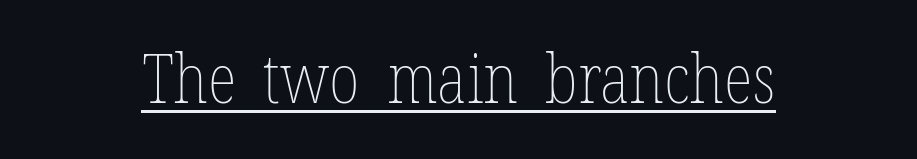
{"italic": "no", "bold": "no", "weight": "thin", "width": "condensed", "stroke_contrast": "low", "x_height": "medium", "monospaced": "no", "underline": "yes", "align": "center", "letter_spacing": "normal", "letter_spacing_em": 0.0, "glyph_px": 68}
